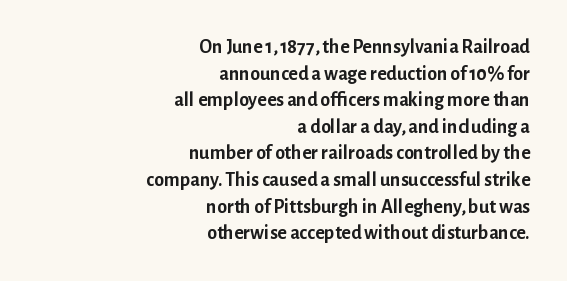
{"italic": "no", "bold": "yes", "underline": "no", "align": "right", "line_spacing": "normal", "line_spacing_ratio": 1.33, "letter_spacing": "normal", "letter_spacing_em": 0.0, "glyph_px": 20}
